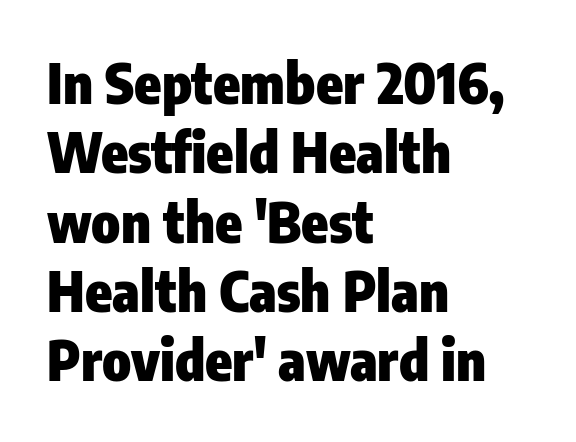
A clean baseline with only descenders dipping below it. Font category for this specimen: sans-serif. Vertical strokes here are truly vertical. No extra tracking has been applied to these lines. Every letter is thick-stroked: bold, no question.
